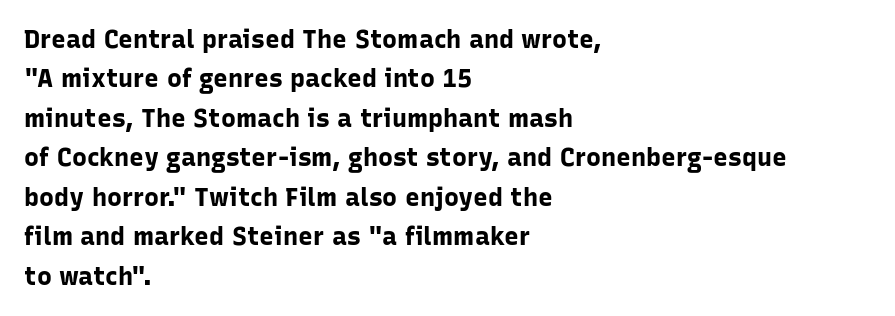
Evenly set lines give the paragraph a standard silhouette. Glance below the letters and you will spot only blank space. Typeset ragged right — the left edge is the straight one. This sample uses plain, unmodified letter spacing. Style check: upright. I'd describe the lettering as bold — thick and assertive.
